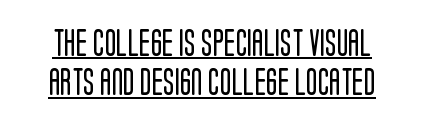
The sample's only ornament is a line tracing under the words. This sample keeps an unexceptional amount of space between lines. The letterforms sit at book weight or below. Each word holds together tightly as a unit, with standard inter-letter gaps.
